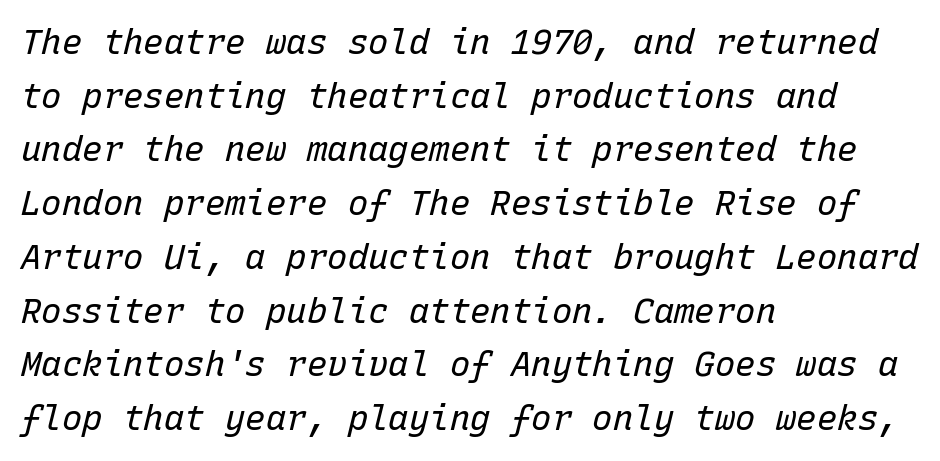
Q: Is the text bold? A: No.
Q: Is the text italic (slanted)? A: Yes, it leans right by about 15 degrees.
Q: Is the text underlined? A: No.
Q: How is the paragraph aligned? A: Left-aligned.
Q: Is the spacing between letters normal or unusually wide? A: Normal.
Q: Is the spacing between lines tight, normal or loose? A: Normal.
Q: Width (condensed, normal, or wide)? A: Normal.
Q: Stroke contrast? A: Low.
Q: x-height? A: Medium.
Q: Monospaced? A: Yes.
